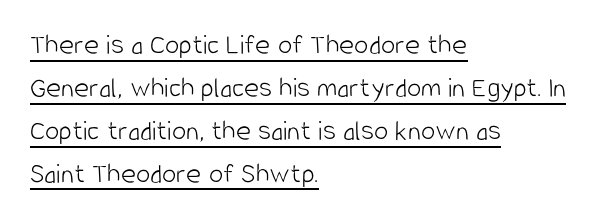
{"serif": "no", "italic": "no", "bold": "no", "weight": "light", "width": "condensed", "stroke_contrast": "low", "x_height": "large", "monospaced": "no", "underline": "yes", "align": "left", "line_spacing": "normal", "line_spacing_ratio": 1.48, "letter_spacing": "normal", "letter_spacing_em": 0.0, "glyph_px": 29}
